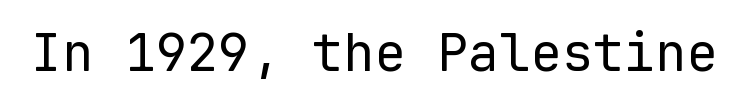
Looks like terminal output: every glyph gets an equal slot. The characters are drawn with everyday or finer stroke widths. The rendering shows plain stroke endings on the letterforms — a sans-serif design. The zone under the glyphs is completely vacant.
